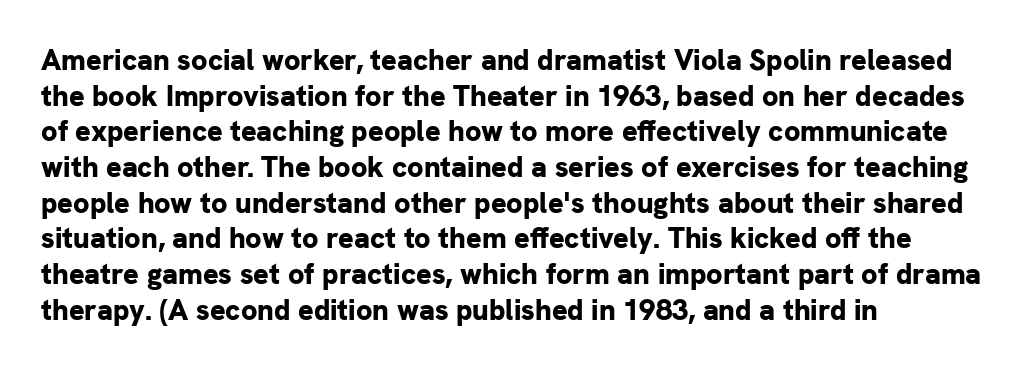
The image shows 29 px bold sans-serif type, upright; set left-aligned, line spacing 1.23x, normal letter spacing, not underlined; low stroke contrast and a medium x-height.
